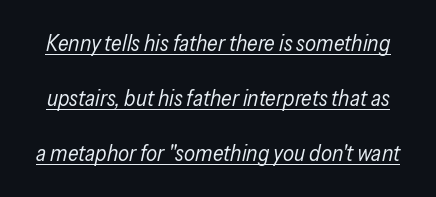
{"italic": "yes", "lean": "right", "slant_degrees": 13, "bold": "no", "underline": "yes", "line_spacing": "loose", "line_spacing_ratio": 2.49, "letter_spacing": "normal", "letter_spacing_em": 0.0, "glyph_px": 22}
